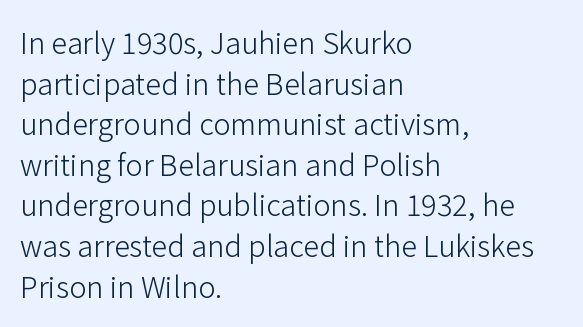
Left-aligned paragraph, ragged on the right. In terms of letterform style, serifs are entirely absent. The font is comparable to plain body text, perhaps lighter. Do the letters lean? They stand straight. Here the designer chose a conventional face with non-uniform glyph widths. A clean baseline with only descenders dipping below it.
